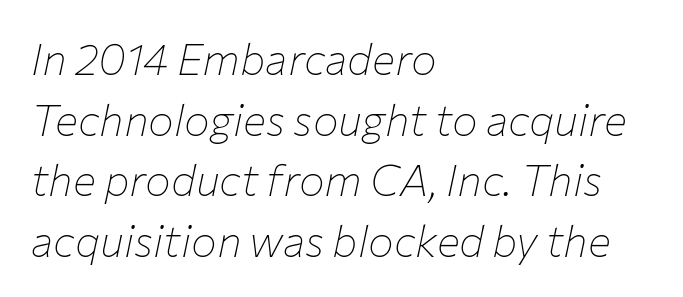
Beneath every word, the page is bare. The whole block is typeset with a tilt. Think of a printed novel: that variable character pitch is what you see here. Look at the tracking — it's just the regular setting, nothing added. Bold? No — there's no thickening of the strokes.
